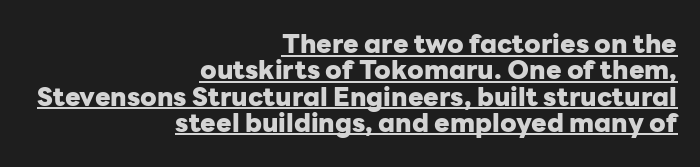
The image shows 26 px bold type, upright; set right-aligned, tight line spacing (1.01x), normal letter spacing, underlined.
